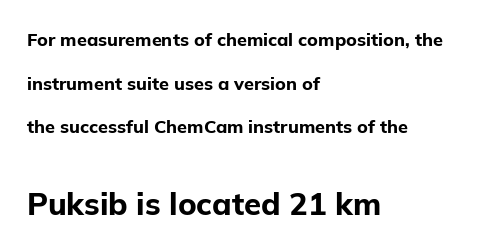
Q: Is the text bold? A: Yes.
Q: Is the text italic (slanted)? A: No, it is upright.
Q: Is the typeface a serif or a sans-serif typeface? A: Sans-serif.
Q: Is the text underlined? A: No.
Q: How is the paragraph aligned? A: Left-aligned.
Q: Is the spacing between letters normal or unusually wide? A: Normal.
Q: Is the spacing between lines tight, normal or loose? A: Loose.
Q: Which block of text is set in a larger size, the first (top) or the second (bottom)? A: The second (bottom) one.
Q: Width (condensed, normal, or wide)? A: Normal.
Q: Stroke contrast? A: Low.
Q: x-height? A: Medium.
Q: Monospaced? A: No.
